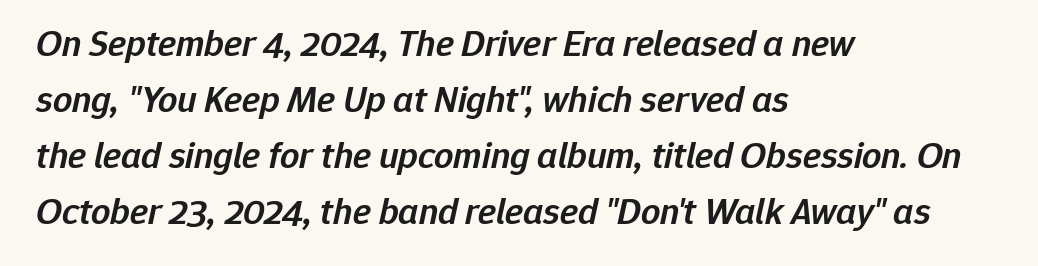
Q: Is the text bold? A: Semi-bold.
Q: Is the text italic (slanted)? A: Yes, it leans right by about 12 degrees.
Q: Is the text underlined? A: No.
Q: How is the paragraph aligned? A: Left-aligned.
Q: Is the spacing between letters normal or unusually wide? A: Normal.
Q: Is the spacing between lines tight, normal or loose? A: Normal.
Q: Width (condensed, normal, or wide)? A: Normal.
Q: Stroke contrast? A: Low.
Q: x-height? A: Medium.
Q: Monospaced? A: No.
